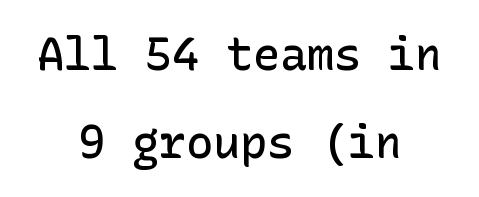
The image shows 45 px semibold sans-serif type, upright; set centered, loose line spacing (1.95x), normal letter spacing, not underlined; low stroke contrast and a medium x-height.
